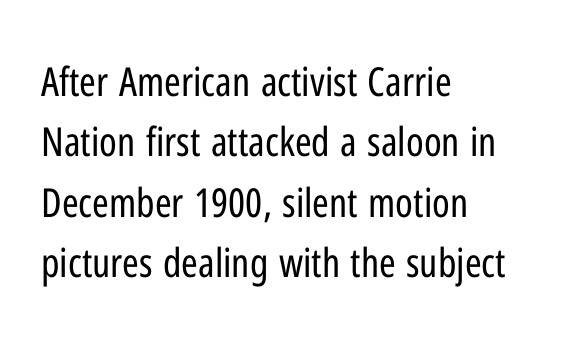
The image shows 40 px regular-weight, condensed sans-serif type, upright; set left-aligned, normal line spacing (1.51x), normal letter spacing, not underlined; low stroke contrast and a medium x-height.
